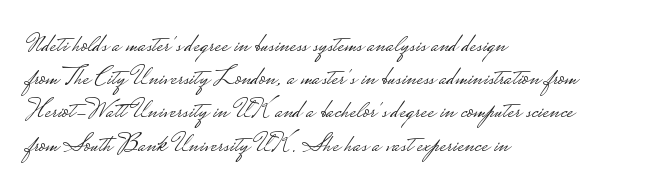
{"bold": "no", "underline": "no", "align": "left", "line_spacing_ratio": 1.23, "letter_spacing": "normal", "letter_spacing_em": 0.0, "glyph_px": 27}
